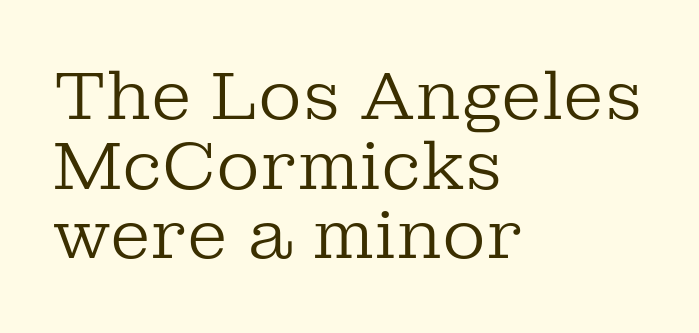
The rendering shows small feet on the letterforms — a serif design. These glyphs show unthickened strokes, regular width or finer. Layout note: lines flush left. Whoever set this chose condensed vertical rhythm over breathing room. Nobody drew a line under any word here. The lettering stays uniformly vertical, giving the passage a roman look.
